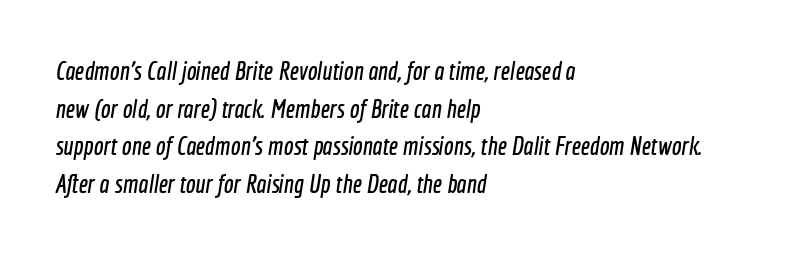
Line beginnings align vertically; line endings do not. Baseline-to-baseline distance is the conventional proportion of letter height. Does extra space separate the letters? No, they use regular spacing. Each row of text sits above clean, open space.
